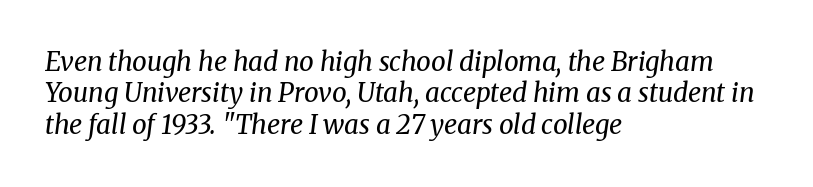
{"italic": "yes", "lean": "right", "slant_degrees": 8, "bold": "no", "underline": "no", "align": "left", "line_spacing_ratio": 1.21, "letter_spacing": "normal", "letter_spacing_em": 0.0, "glyph_px": 26}
